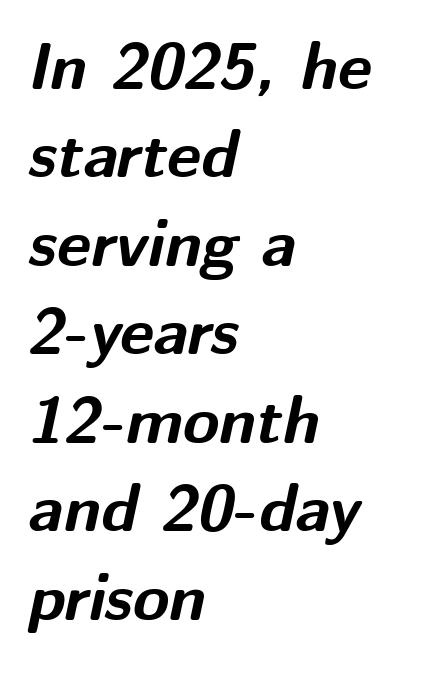
Line beginnings align vertically; line endings do not. The line texture is even and compact thanks to regular tracking. You could not count columns in this text — the font is proportionally spaced. If you drew a line through each stem, it would be angled. The designer left line spacing at the default. Compared with an ordinary text face, these strokes are far heavier — a full bold.
